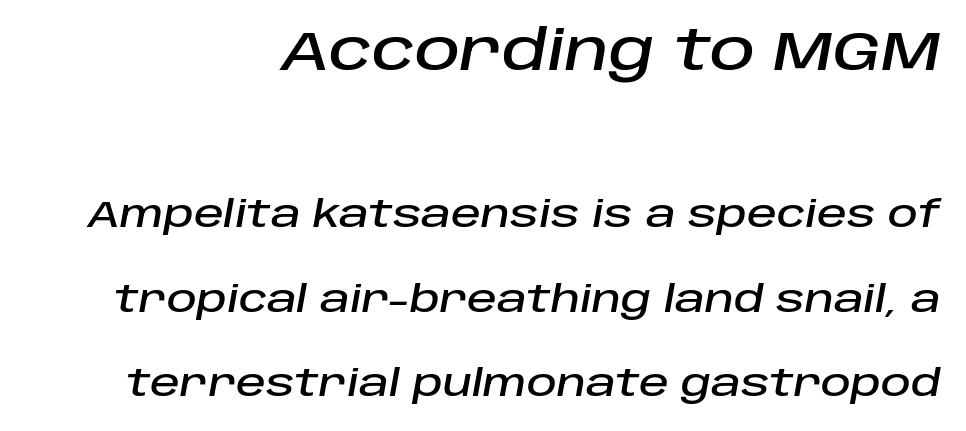
{"italic": "yes", "lean": "right", "slant_degrees": 10, "width": "normal", "stroke_contrast": "low", "x_height": "large", "monospaced": "no", "underline": "no", "align": "right", "line_spacing": "loose", "line_spacing_ratio": 2.28, "letter_spacing": "normal", "letter_spacing_em": 0.0, "larger_block": "first", "size_ratio": 1.51, "glyph_px": 56}
